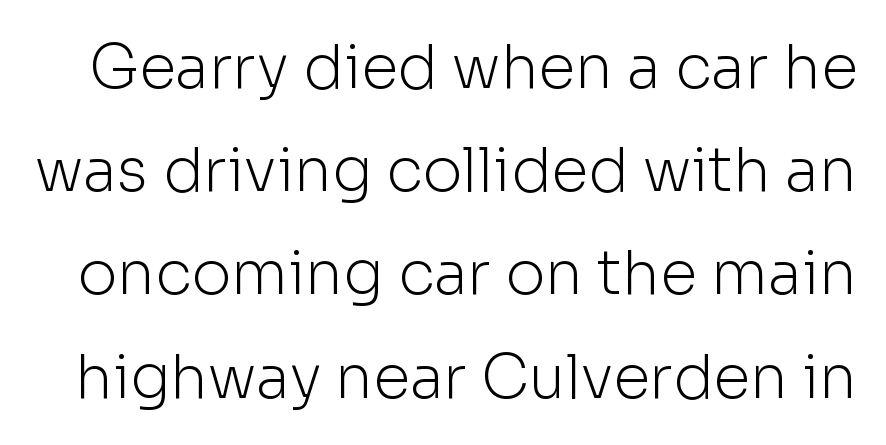
A typesetter would call this proportional, since set widths differ per character. The letterforms sit at book weight or below. Check the space under the baseline: it is left empty. How are the letters spaced? Ordinarily, with no added tracking.
